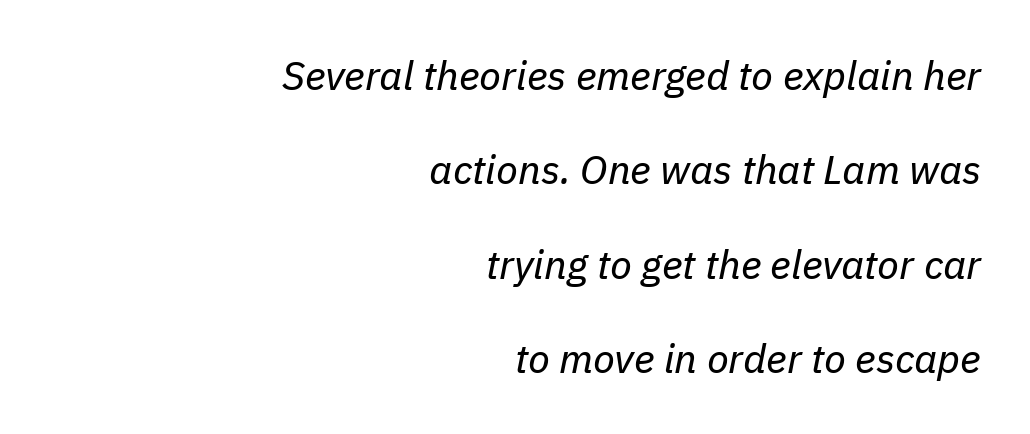
Style check: oblique. The glyphs are unaccompanied by any horizontal stroke below them. Line endings align vertically; line beginnings do not. The face used here is proportionally spaced, like ordinary book or web type. If you measured baseline to baseline, you'd find a long distance.
